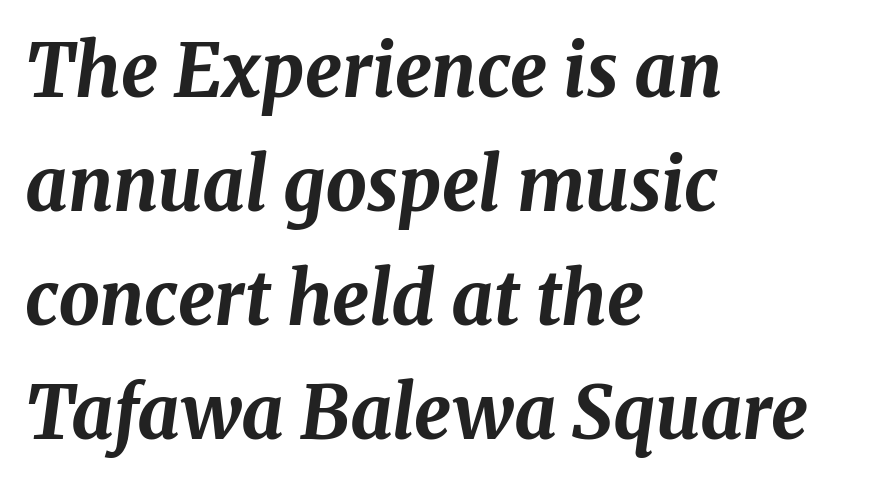
The image shows 73 px bold type, italic (leaning right); set left-aligned, normal line spacing (1.56x), normal letter spacing, not underlined; medium stroke contrast and a medium x-height.
